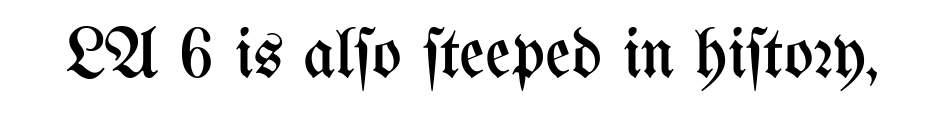
Unmarked baselines from the first word to the last. The face looks like a standard text weight, possibly lighter. In terms of letterspacing, this is plain default setting. Proportional: the letters do not fall into vertical columns. If you drew a line through each stem, it would be perfectly vertical.
